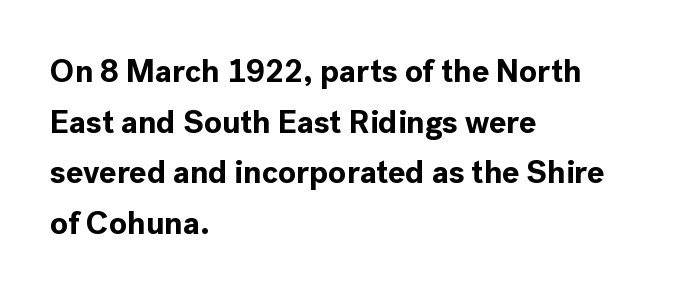
{"serif": "no", "italic": "no", "bold": "yes", "weight": "bold", "width": "normal", "x_height": "medium", "monospaced": "no", "underline": "no", "align": "left", "line_spacing": "normal", "line_spacing_ratio": 1.58, "letter_spacing": "normal", "letter_spacing_em": 0.0, "glyph_px": 32}
